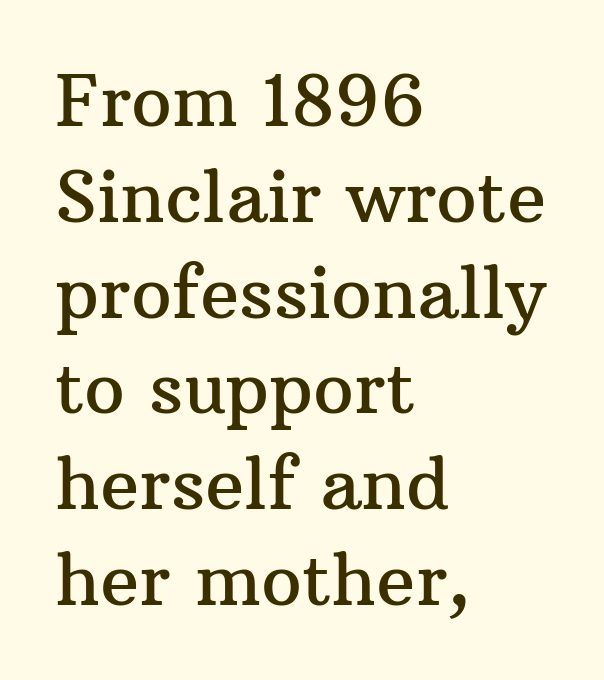
Q: Is the text italic (slanted)? A: No, it is upright.
Q: Is the typeface a serif or a sans-serif typeface? A: Serif.
Q: Is the text underlined? A: No.
Q: How is the paragraph aligned? A: Left-aligned.
Q: Is the spacing between letters normal or unusually wide? A: Normal.
Q: Is the spacing between lines tight, normal or loose? A: Normal.
Q: Width (condensed, normal, or wide)? A: Normal.
Q: Stroke contrast? A: Medium.
Q: x-height? A: Medium.
Q: Monospaced? A: No.
